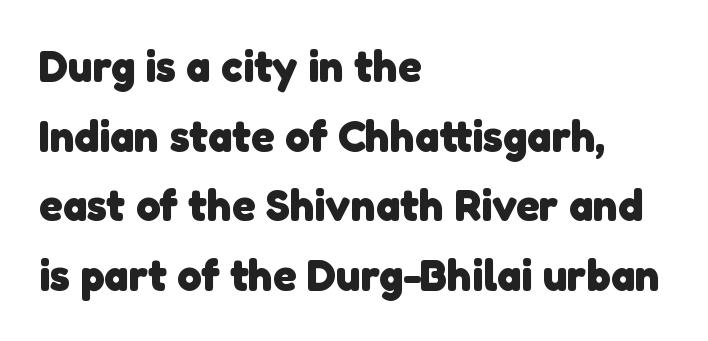
No extra tracking has been applied to these lines. Character widths vary here, with narrow letters taking less room than wide ones. Emphasis by weight is at full strength: bold. Decoration check: the copy has no underline. The letters carry no serifs — their stems end cleanly without finishing strokes.
